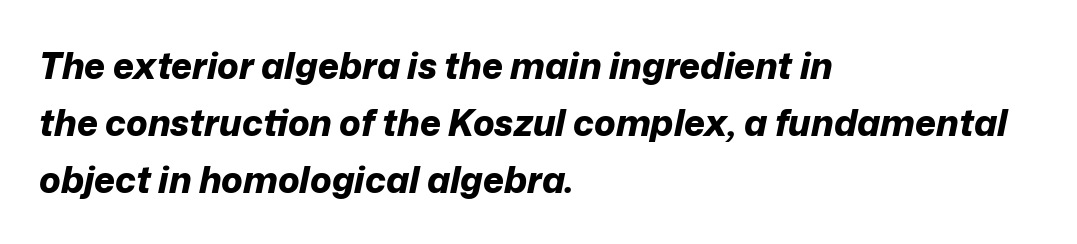
One-word summary of the alignment: left. A typesetter would call this zero additional tracking. In terms of posture, this sample is oblique. The designer left line spacing at the default. Weight check: bold — yes, fully.
